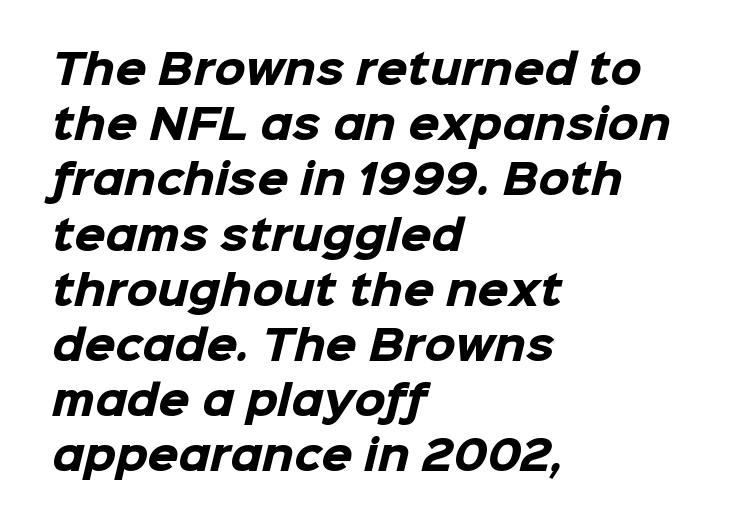
Q: Is the text bold? A: Yes.
Q: Is the typeface a serif or a sans-serif typeface? A: Sans-serif.
Q: Is the text underlined? A: No.
Q: How is the paragraph aligned? A: Left-aligned.
Q: Is the spacing between letters normal or unusually wide? A: Normal.
Q: Is the spacing between lines tight, normal or loose? A: Normal.
Q: Width (condensed, normal, or wide)? A: Normal.
Q: Stroke contrast? A: Low.
Q: x-height? A: Medium.
Q: Monospaced? A: No.
